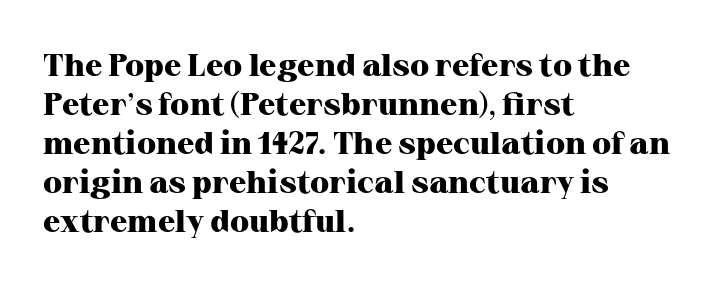
Each word holds together tightly as a unit, with standard inter-letter gaps. The type sits square on the baseline with zero lean. Does the copy run flush right? No — it runs flush left. Check the space under the baseline: it is left empty. This rendering employs a face with finishing strokes, i.e., a serif.
